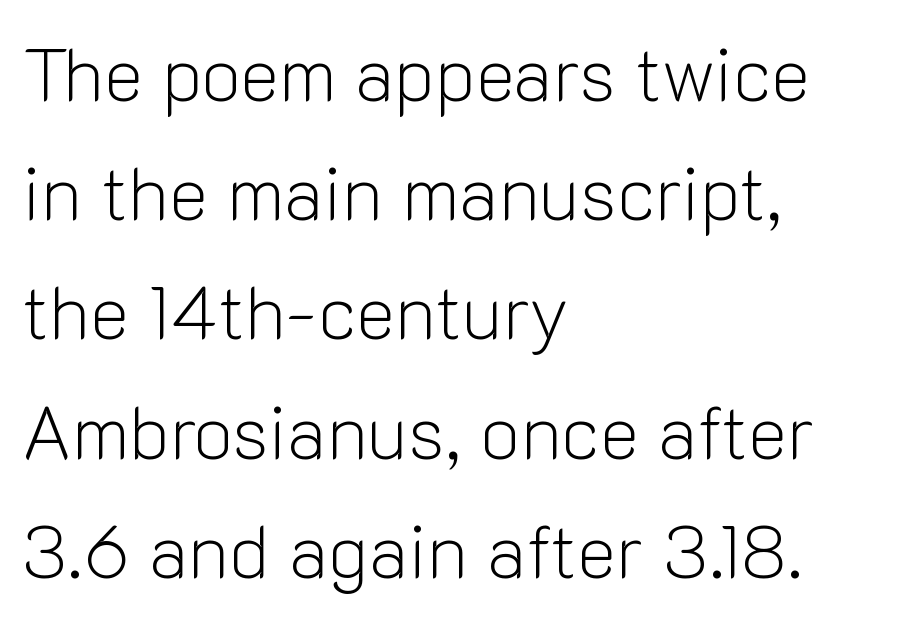
The image shows 75 px light sans-serif type, upright; set left-aligned, normal line spacing (1.59x), normal letter spacing, not underlined; low stroke contrast and a medium x-height.
